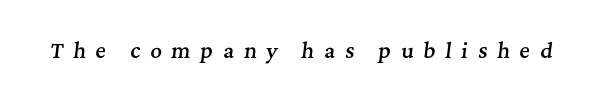
{"italic": "yes", "lean": "right", "slant_degrees": 7, "bold": "semi", "underline": "no", "letter_spacing": "wide", "letter_spacing_em": 0.49, "glyph_px": 20}
